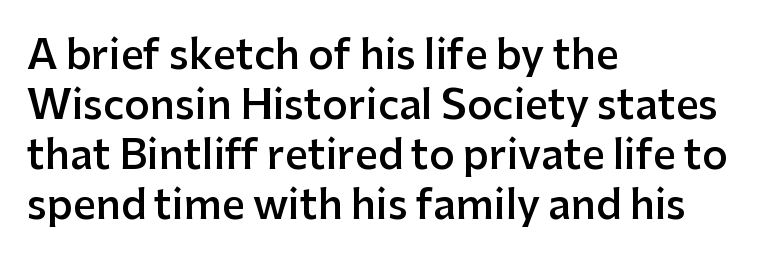
{"serif": "no", "italic": "no", "bold": "semi", "weight": "semibold", "width": "normal", "stroke_contrast": "low", "x_height": "medium", "monospaced": "no", "underline": "no", "align": "left", "line_spacing": "normal", "line_spacing_ratio": 1.25, "letter_spacing": "normal", "letter_spacing_em": 0.0, "glyph_px": 40}
